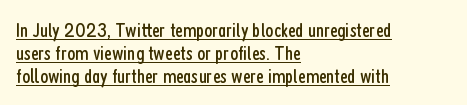
Q: Is the text bold? A: No.
Q: Is the text italic (slanted)? A: No, it is upright.
Q: Is the text underlined? A: Yes.
Q: How is the paragraph aligned? A: Left-aligned.
Q: Is the spacing between letters normal or unusually wide? A: Normal.
Q: Is the spacing between lines tight, normal or loose? A: Tight.
